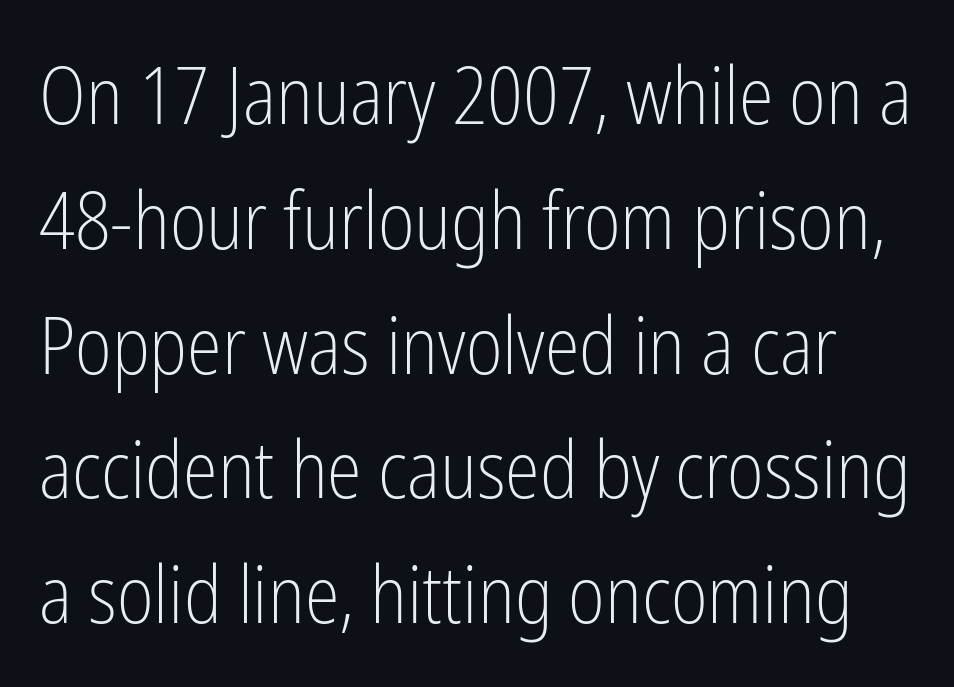
Q: Is the text bold? A: No.
Q: Is the text italic (slanted)? A: No, it is upright.
Q: Is the typeface a serif or a sans-serif typeface? A: Sans-serif.
Q: Is the text underlined? A: No.
Q: Is the spacing between letters normal or unusually wide? A: Normal.
Q: Is the spacing between lines tight, normal or loose? A: Normal.
Q: Width (condensed, normal, or wide)? A: Condensed.
Q: Stroke contrast? A: Low.
Q: x-height? A: Medium.
Q: Monospaced? A: No.
